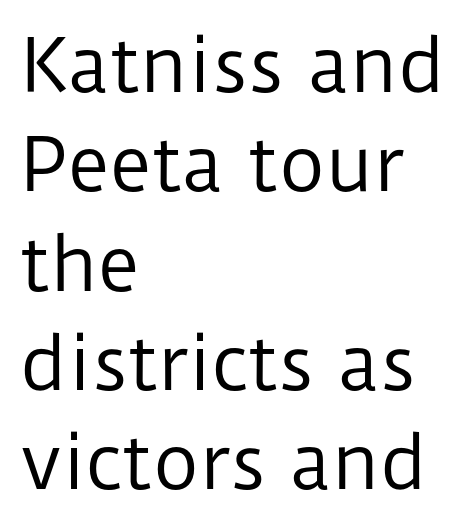
The image shows 72 px regular-weight sans-serif type, upright; set left-aligned, normal line spacing (1.38x), normal letter spacing, not underlined; low stroke contrast and a medium x-height.
